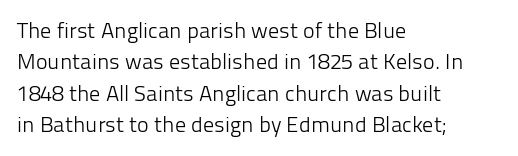
Q: Is the text bold? A: No.
Q: Is the text italic (slanted)? A: No, it is upright.
Q: Is the text underlined? A: No.
Q: How is the paragraph aligned? A: Left-aligned.
Q: Is the spacing between letters normal or unusually wide? A: Normal.
Q: Is the spacing between lines tight, normal or loose? A: Normal.
